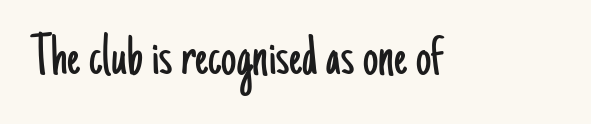
Varying glyph widths throughout — classic text-font behaviour. Check where the strokes stop: nothing finishes them off — pure sans. The strokes carry an ordinary text weight at most. These lines keep a tight, regular rhythm from letter to letter. Does the lettering tilt? It doesn't — this is upright.
